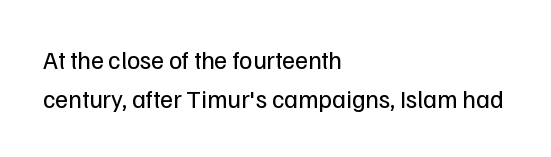
{"italic": "no", "bold": "no", "underline": "no", "align": "left", "line_spacing": "normal", "line_spacing_ratio": 1.55, "letter_spacing": "normal", "letter_spacing_em": 0.0, "glyph_px": 25}
